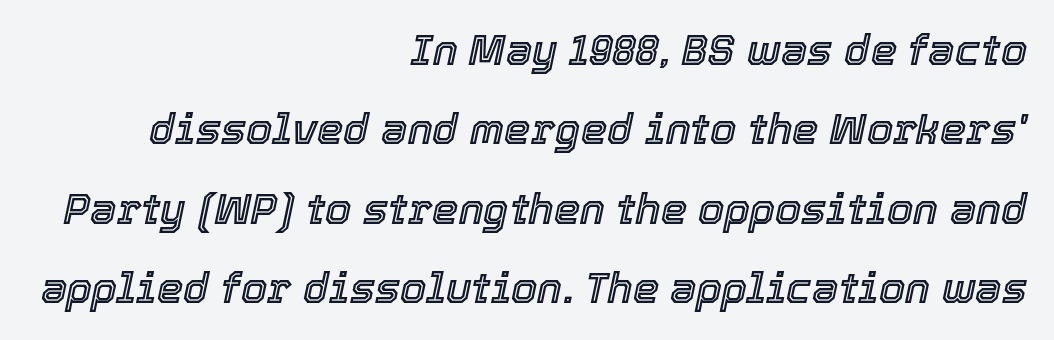
The image shows 42 px text type, italic (leaning right); set right-aligned, line spacing 1.89x, normal letter spacing, not underlined; a medium x-height.
